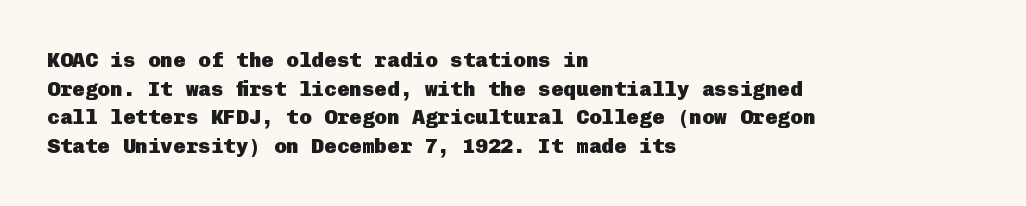
Notice how descenders clear the ascenders below comfortably — that's standard leading. Clear beneath every line of the passage. These lines are set flush left with a ragged right edge. The type sits square on the baseline with zero lean. Each word holds together tightly as a unit, with standard inter-letter gaps.
